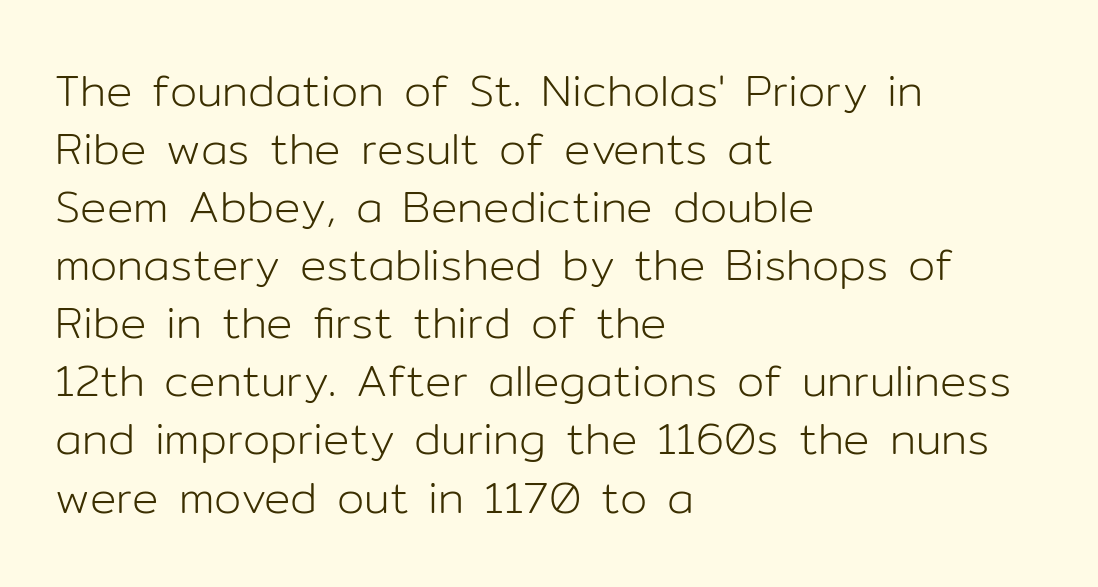
The image shows 44 px light sans-serif type, upright; set left-aligned, normal line spacing (1.32x), normal letter spacing, not underlined; low stroke contrast and a medium x-height.
